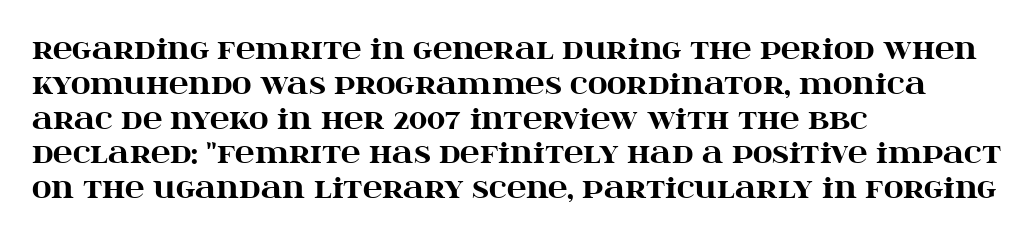
{"italic": "no", "bold": "yes", "underline": "no", "align": "left", "line_spacing": "normal", "line_spacing_ratio": 1.29, "letter_spacing": "normal", "letter_spacing_em": 0.0, "glyph_px": 27}
